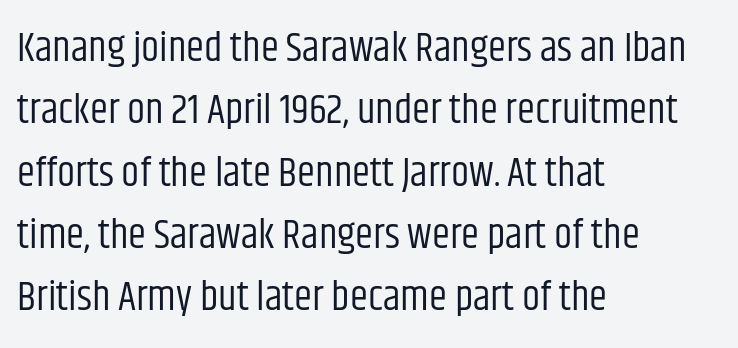
{"serif": "no", "italic": "no", "bold": "no", "weight": "regular", "width": "condensed", "stroke_contrast": "low", "x_height": "large", "monospaced": "no", "underline": "no", "align": "left", "line_spacing": "normal", "line_spacing_ratio": 1.52, "letter_spacing": "normal", "letter_spacing_em": 0.0, "glyph_px": 41}
